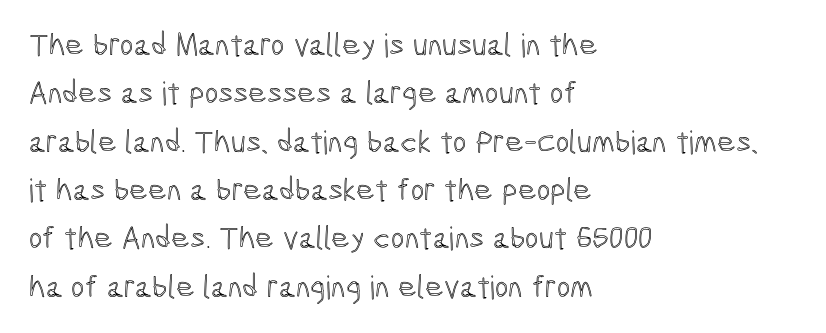
{"italic": "no", "width": "condensed", "x_height": "medium", "monospaced": "no", "underline": "no", "align": "left", "line_spacing": "normal", "line_spacing_ratio": 1.51, "letter_spacing": "normal", "letter_spacing_em": 0.0, "glyph_px": 32}
